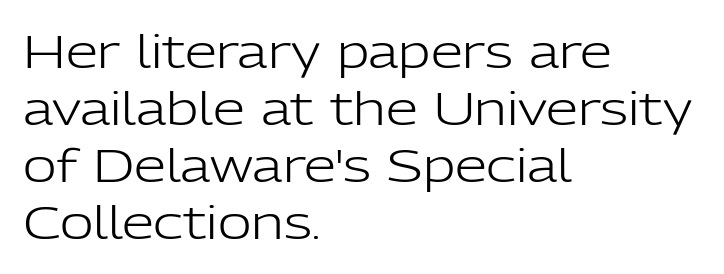
Has an underline been added? It has not. The paragraph has a hard left edge and a soft right edge. Each letter's strokes conclude bluntly, with no projecting serifs. This sample uses an upright cut, with every glyph sitting square on the baseline.
